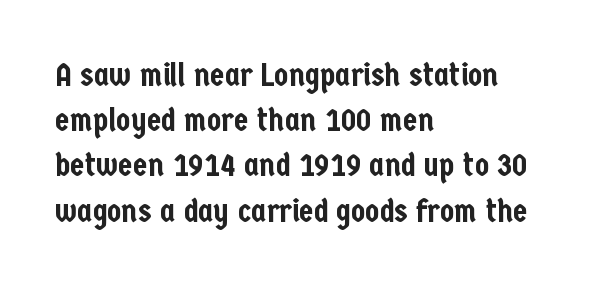
Q: Is the text italic (slanted)? A: No, it is upright.
Q: Is the typeface a serif or a sans-serif typeface? A: Sans-serif.
Q: Is the text underlined? A: No.
Q: How is the paragraph aligned? A: Left-aligned.
Q: Is the spacing between letters normal or unusually wide? A: Normal.
Q: Is the spacing between lines tight, normal or loose? A: Normal.
Q: Width (condensed, normal, or wide)? A: Condensed.
Q: Stroke contrast? A: Low.
Q: x-height? A: Medium.
Q: Monospaced? A: No.
